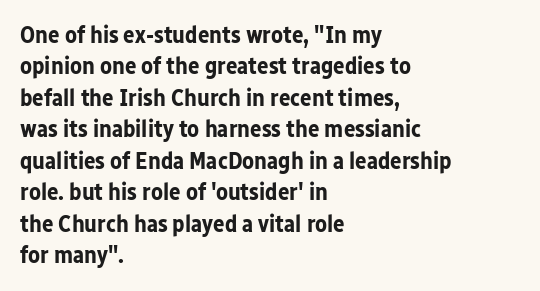
Caption: standard tracking, unaltered. In CSS terms this would be text-align: left. Unlike italic type, these characters show no tilt at all. A dark, heavy texture on the line: the type is bold.
